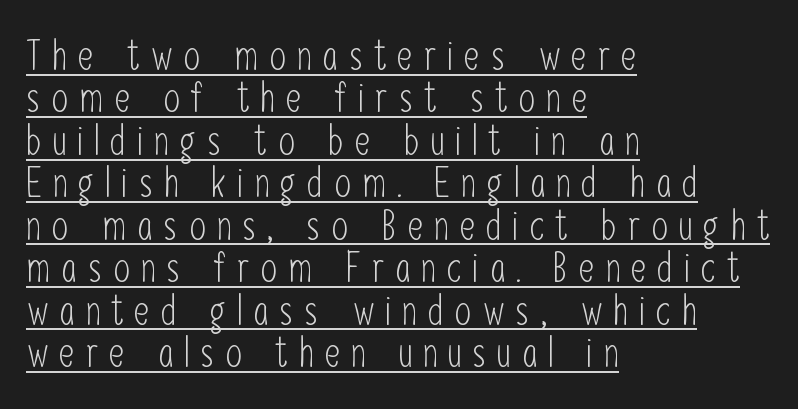
The image shows 42 px light, condensed sans-serif type, upright; set left-aligned, tight line spacing (1.01x), unusually wide letter spacing (+0.26 em), underlined; low stroke contrast and a medium x-height.
